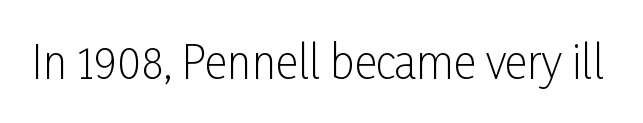
These lines are rendered in a variable-pitch font. How are the letters spaced? Ordinarily, with no added tracking. The font's upright variant was chosen for this text. The letters look calm and open, with moderate or lighter stems. Only glyphs here, with clear space below each row. In terms of letterform style, serifs are entirely absent.
